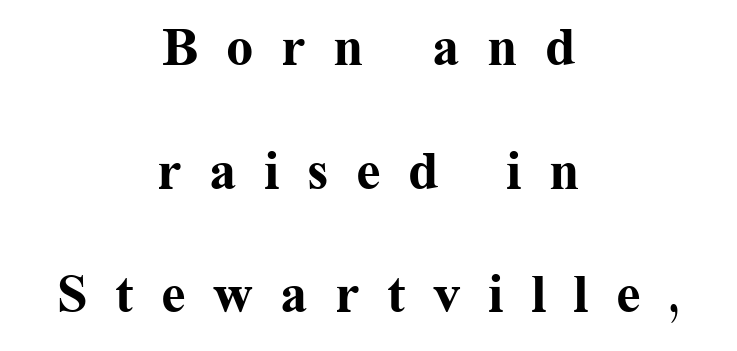
{"serif": "yes", "italic": "no", "bold": "yes", "weight": "bold", "width": "normal", "stroke_contrast": "medium", "x_height": "medium", "monospaced": "no", "underline": "no", "align": "center", "line_spacing": "loose", "line_spacing_ratio": 2.25, "letter_spacing": "wide", "letter_spacing_em": 0.5, "glyph_px": 55}
